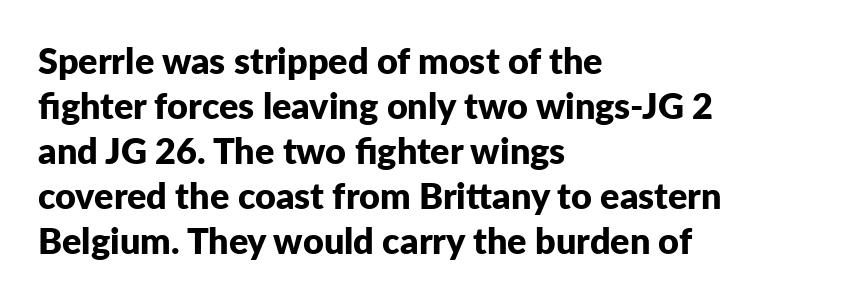
{"serif": "no", "italic": "no", "bold": "yes", "weight": "bold", "width": "normal", "stroke_contrast": "low", "x_height": "medium", "monospaced": "no", "underline": "no", "align": "left", "line_spacing": "normal", "line_spacing_ratio": 1.25, "letter_spacing": "normal", "letter_spacing_em": 0.0, "glyph_px": 36}
